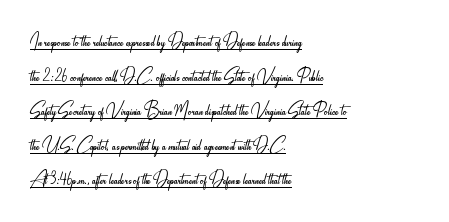
Summary of weight: not heavy and not bold. The gaps between neighbouring characters are ordinary and unremarkable. What's the leading like? Ordinary, nothing unusual. A rule runs beneath these lines of type. Reading down the block, your eye returns to a fixed left position each line.
